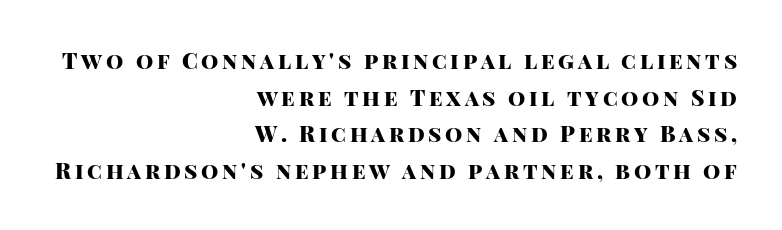
{"italic": "no", "bold": "yes", "underline": "no", "align": "right", "line_spacing": "normal", "line_spacing_ratio": 1.66, "glyph_px": 22}
